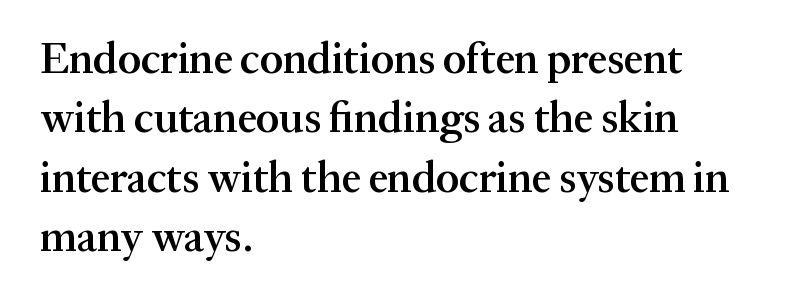
Q: Is the text bold? A: Semi-bold.
Q: Is the text italic (slanted)? A: No, it is upright.
Q: Is the typeface a serif or a sans-serif typeface? A: Serif.
Q: Is the text underlined? A: No.
Q: How is the paragraph aligned? A: Left-aligned.
Q: Is the spacing between letters normal or unusually wide? A: Normal.
Q: Is the spacing between lines tight, normal or loose? A: Normal.
Q: Width (condensed, normal, or wide)? A: Normal.
Q: Stroke contrast? A: Medium.
Q: x-height? A: Medium.
Q: Monospaced? A: No.
